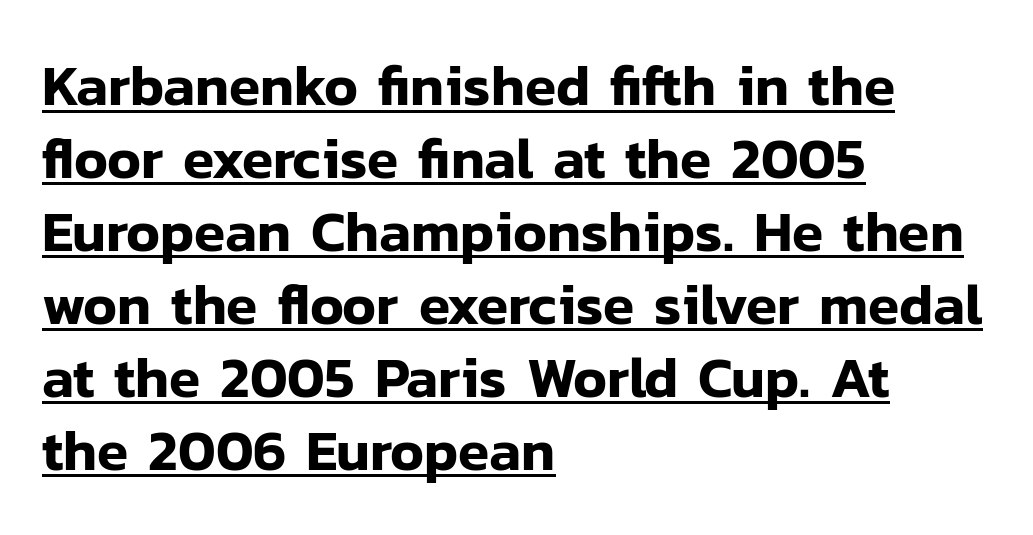
{"serif": "no", "italic": "no", "width": "normal", "stroke_contrast": "low", "x_height": "medium", "monospaced": "no", "underline": "yes", "align": "left", "line_spacing": "normal", "line_spacing_ratio": 1.28, "letter_spacing": "normal", "letter_spacing_em": 0.0, "glyph_px": 57}
